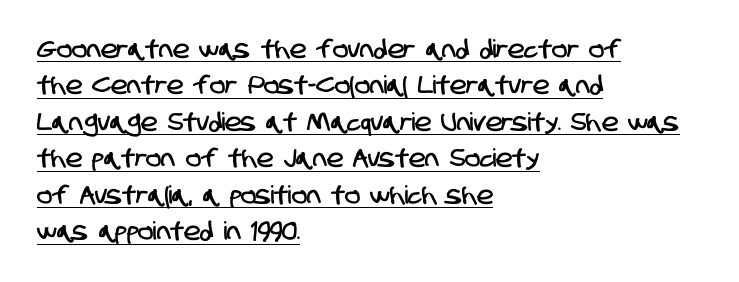
Q: Is the text underlined? A: Yes.
Q: How is the paragraph aligned? A: Left-aligned.
Q: Is the spacing between letters normal or unusually wide? A: Normal.
Q: Is the spacing between lines tight, normal or loose? A: Normal.
